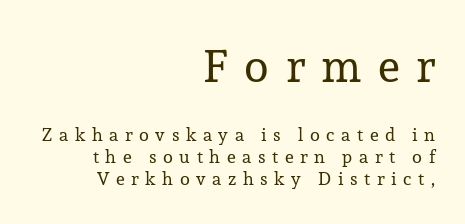
{"serif": "yes", "italic": "no", "bold": "no", "weight": "regular", "width": "normal", "stroke_contrast": "low", "x_height": "medium", "monospaced": "no", "underline": "no", "align": "right", "line_spacing_ratio": 1.21, "letter_spacing": "wide", "letter_spacing_em": 0.37, "larger_block": "first", "size_ratio": 2.5, "glyph_px": 45}
